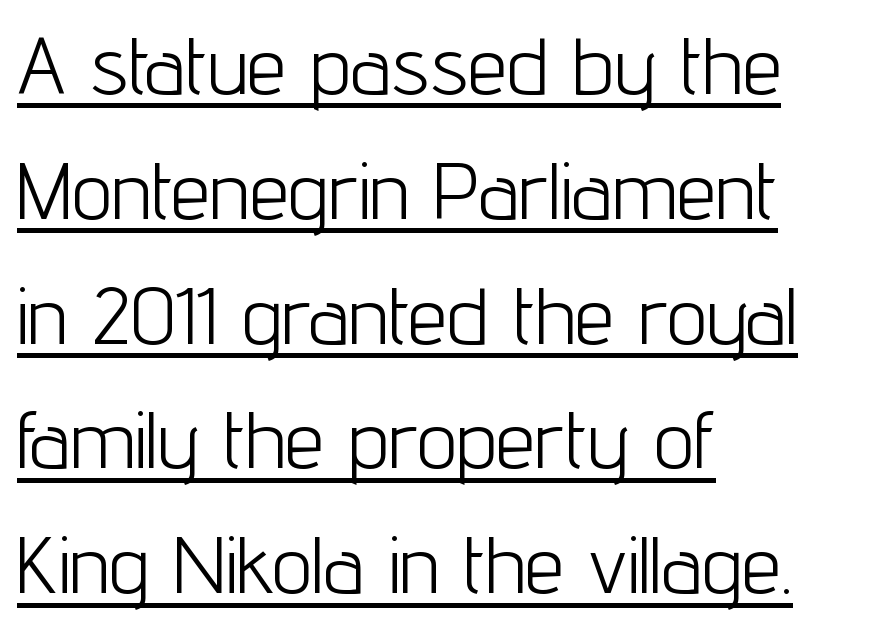
Left-aligned paragraph, ragged on the right. Looks like someone drew a line under every word here. The lettering holds an erect, upright posture throughout. The letters advance in unequal steps, a hallmark of proportional type.
